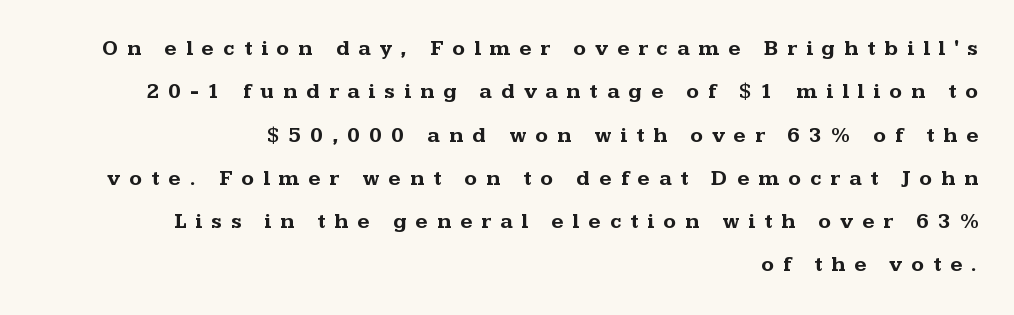
{"italic": "no", "bold": "yes", "underline": "no", "align": "right", "line_spacing": "loose", "line_spacing_ratio": 2.06, "letter_spacing": "wide", "letter_spacing_em": 0.43, "glyph_px": 21}
